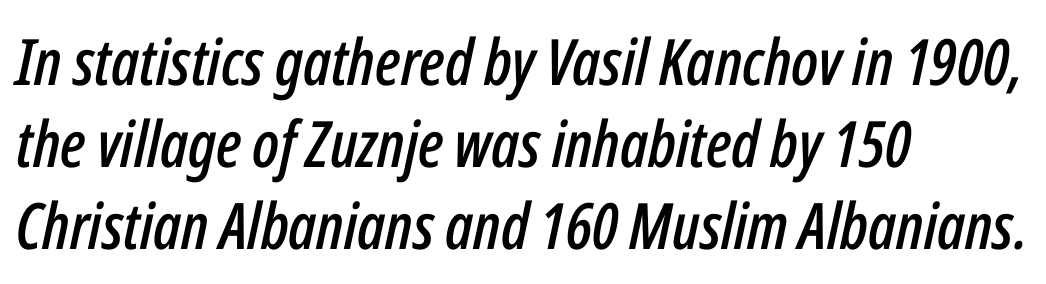
Q: Is the text italic (slanted)? A: Yes, it leans right by about 12 degrees.
Q: Is the text underlined? A: No.
Q: How is the paragraph aligned? A: Left-aligned.
Q: Is the spacing between letters normal or unusually wide? A: Normal.
Q: Is the spacing between lines tight, normal or loose? A: Normal.
Q: Width (condensed, normal, or wide)? A: Condensed.
Q: Stroke contrast? A: Low.
Q: x-height? A: Medium.
Q: Monospaced? A: No.
